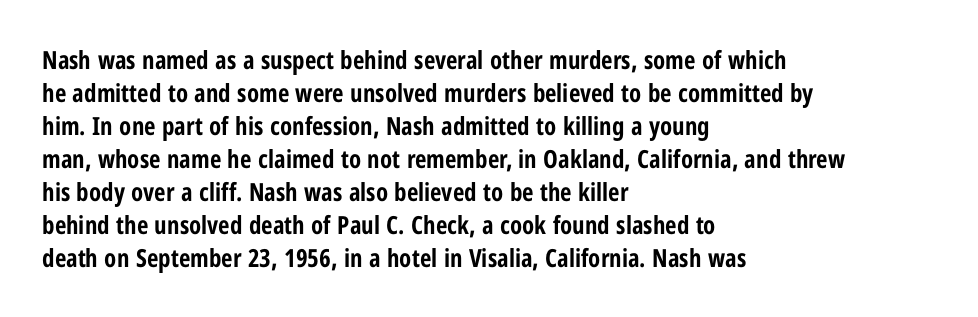
A full-strength bold gives these letters their thick strokes. The gaps between neighbouring characters are ordinary and unremarkable. The lines sit at an ordinary, default distance from one another. Descender tails drop into unmarked territory.
